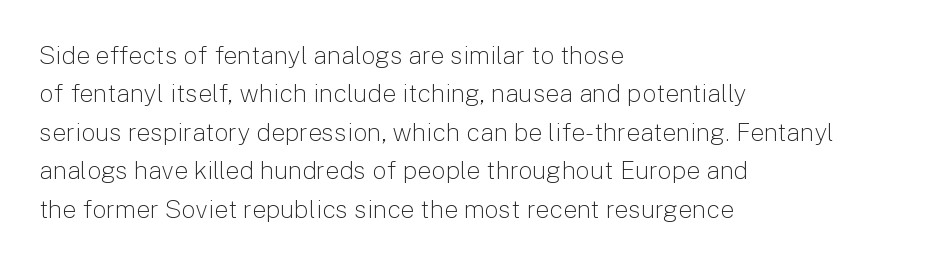
{"italic": "no", "bold": "no", "underline": "no", "align": "left", "line_spacing": "normal", "line_spacing_ratio": 1.54, "letter_spacing": "normal", "letter_spacing_em": 0.0, "glyph_px": 25}
